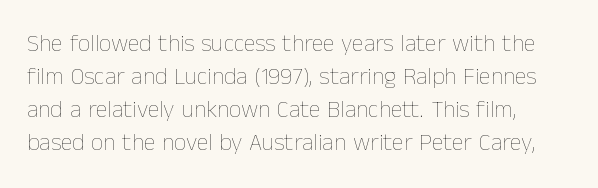
Compared with typical paragraphs, the rows here are spaced about the same. Stroke thickness stays within the range of a standard reading face or lighter. Words appear dense and cohesive because spacing is normal. Only glyphs here, with clear space below each row. This is the regular roman posture of the typeface.
